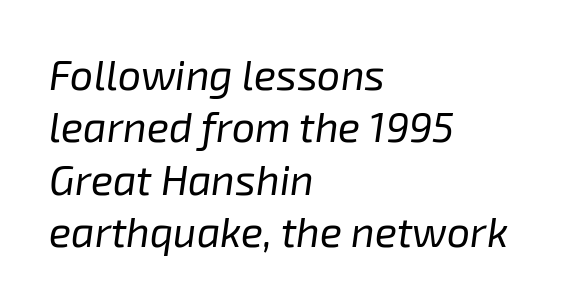
Q: Is the text bold? A: No.
Q: Is the text italic (slanted)? A: Yes, it leans right by about 8 degrees.
Q: Is the text underlined? A: No.
Q: How is the paragraph aligned? A: Left-aligned.
Q: Is the spacing between letters normal or unusually wide? A: Normal.
Q: Is the spacing between lines tight, normal or loose? A: Normal.
Q: Width (condensed, normal, or wide)? A: Normal.
Q: Stroke contrast? A: Low.
Q: x-height? A: Medium.
Q: Monospaced? A: No.
